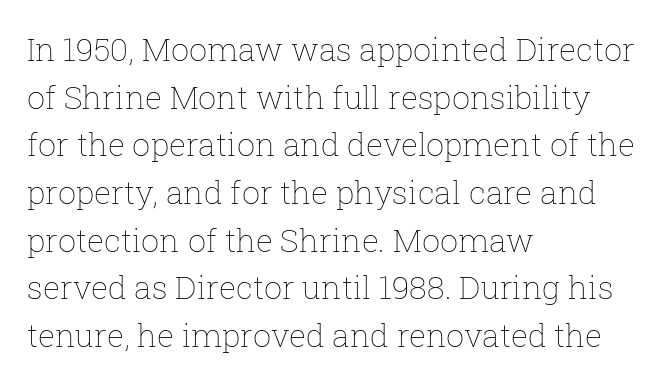
{"italic": "no", "bold": "no", "weight": "thin", "width": "normal", "stroke_contrast": "low", "x_height": "medium", "monospaced": "no", "underline": "no", "align": "left", "line_spacing": "normal", "line_spacing_ratio": 1.49, "letter_spacing": "normal", "letter_spacing_em": 0.0, "glyph_px": 32}
